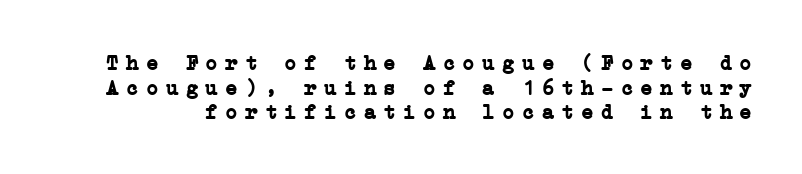
Short note: letters widely spaced. Ordinary non-slanted type is in use. Weight check: bold — yes, fully. Just letters on the line, the space beneath them empty.
